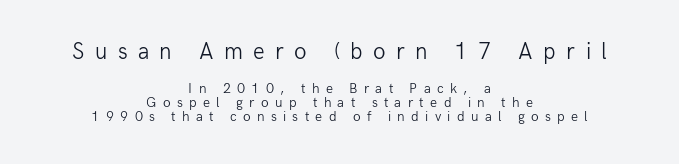
The image shows 23 px text type, upright; set centered, tight line spacing (1.01x), unusually wide letter spacing (+0.45 em), not underlined; the first (top) block is 1.64x larger.
